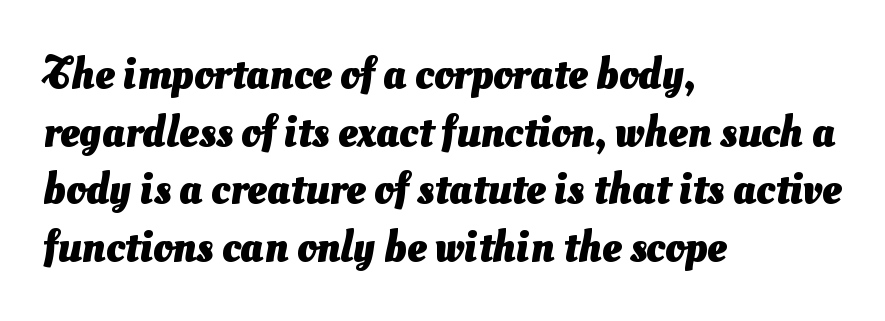
{"serif": "no", "bold": "yes", "weight": "heavy", "width": "normal", "stroke_contrast": "medium", "x_height": "small", "monospaced": "no", "underline": "no", "align": "left", "line_spacing": "normal", "line_spacing_ratio": 1.31, "letter_spacing": "normal", "letter_spacing_em": 0.0, "glyph_px": 44}
